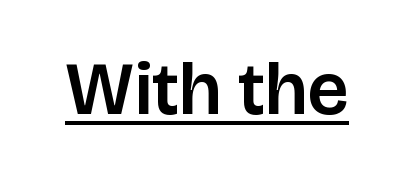
Q: Is the text italic (slanted)? A: No, it is upright.
Q: Is the typeface a serif or a sans-serif typeface? A: Sans-serif.
Q: Is the text underlined? A: Yes.
Q: Is the spacing between letters normal or unusually wide? A: Normal.
Q: Width (condensed, normal, or wide)? A: Normal.
Q: Stroke contrast? A: Low.
Q: x-height? A: Large.
Q: Monospaced? A: No.
